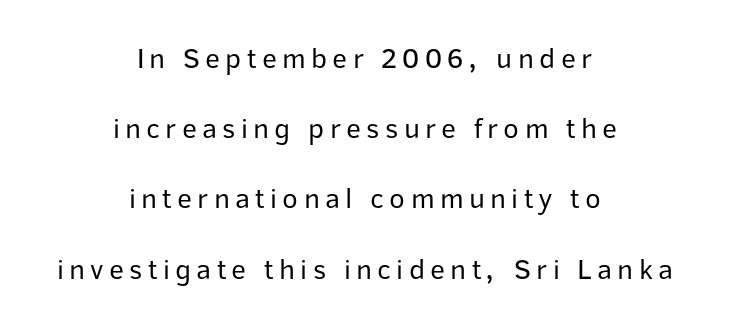
The image shows 29 px regular-weight sans-serif type, upright; set centered, loose line spacing (2.42x), not underlined; low stroke contrast and a medium x-height.
